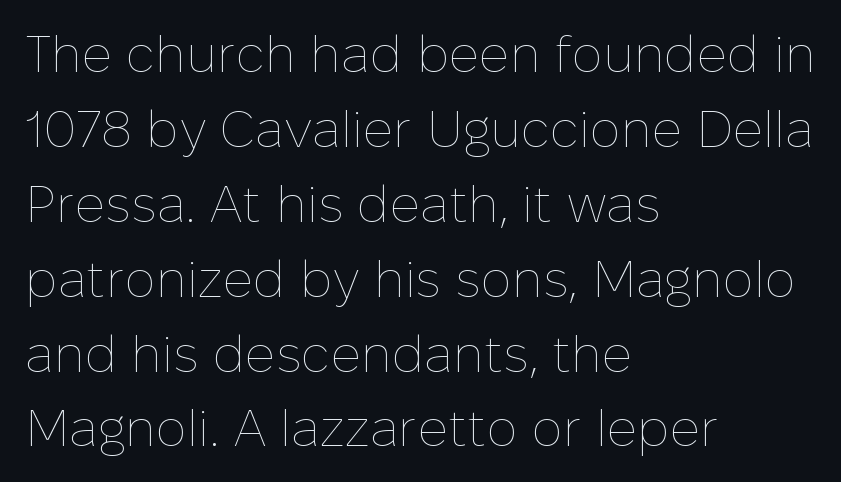
A student would call this left alignment; a typographer would say flush left, rag right. These lines sit exactly where default settings would place them. Do the characters align in a grid? No, the font is proportional. Just letters on the line, the space beneath them empty. Posture: vertical.
